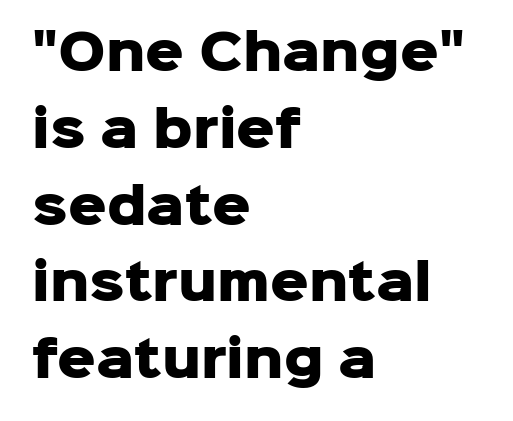
The passage shown has conventional tracking throughout. Is there any slant? The stems are plumb. The passage is arranged the way most books set body copy — flush left. Lines of text with bare space underneath. Note the varied advance widths — an 'i' is clearly narrower than an 'm'. These lines are composed in type without serifs.
